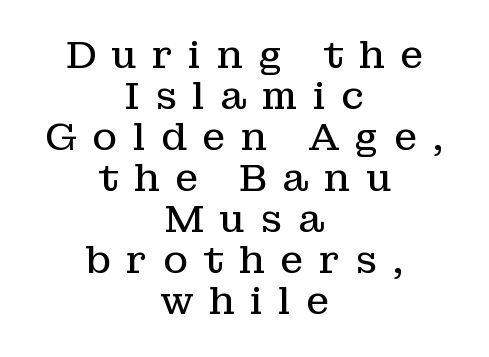
The image shows 38 px regular-weight serif type, upright; set centered, tight line spacing (1.08x), unusually wide letter spacing (+0.4 em), not underlined; low stroke contrast and a medium x-height.
